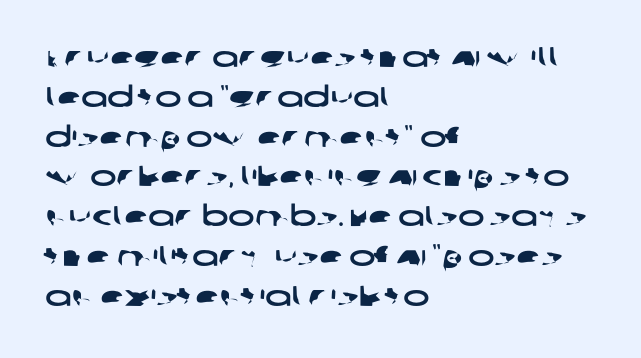
Q: Is the typeface a serif or a sans-serif typeface? A: Sans-serif.
Q: Is the text underlined? A: No.
Q: How is the paragraph aligned? A: Left-aligned.
Q: Is the spacing between letters normal or unusually wide? A: Normal.
Q: Is the spacing between lines tight, normal or loose? A: Normal.
Q: Width (condensed, normal, or wide)? A: Wide.
Q: Stroke contrast? A: Low.
Q: x-height? A: Large.
Q: Monospaced? A: No.
